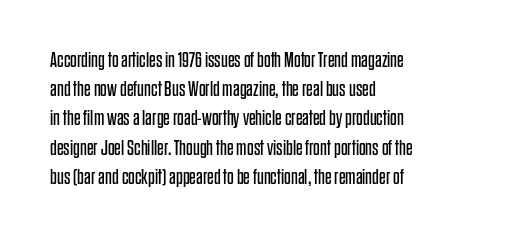
Tracking here is standard; glyphs follow each other at the usual distance. Heft: none added — not bold. These lines are set flush left with a ragged right edge. The letters stand straight up with perfectly vertical stems. Has an underline been added? It has not.
